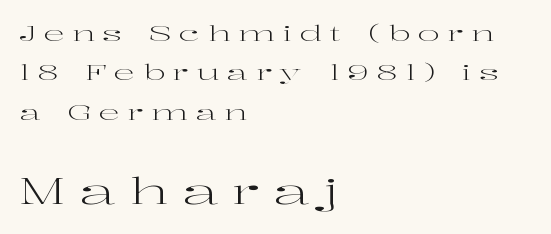
No extra ink here — the face is not bold. If you squint, the bottom block still reads clearly — it's the larger of the two. Plain, unruled lines of type. A typesetter would call this heavily tracked-out type.
